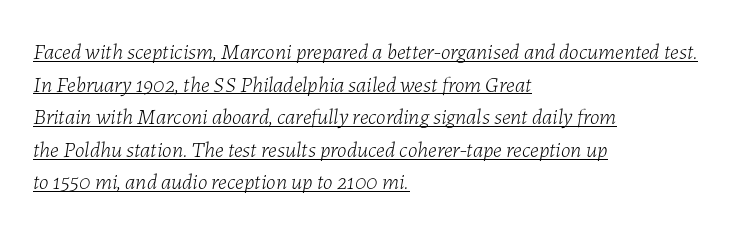
{"italic": "yes", "lean": "right", "slant_degrees": 7, "bold": "no", "underline": "yes", "align": "left", "line_spacing": "normal", "line_spacing_ratio": 1.48, "letter_spacing": "normal", "letter_spacing_em": 0.0, "glyph_px": 22}
